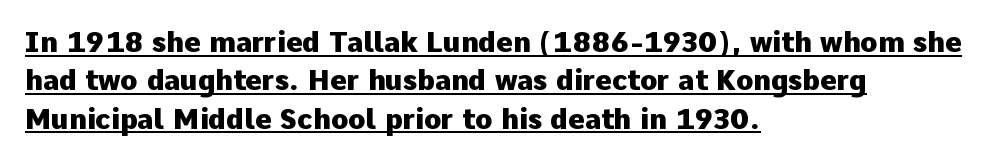
The image shows 28 px heavy sans-serif type, upright; set left-aligned, normal line spacing (1.37x), normal letter spacing, underlined; low stroke contrast and a medium x-height.
